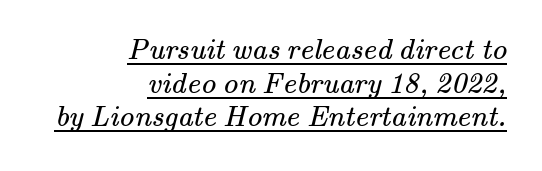
The image shows 30 px regular-weight serif type; set right-aligned, tight line spacing (1.12x), normal letter spacing, underlined; medium stroke contrast and a small x-height.
